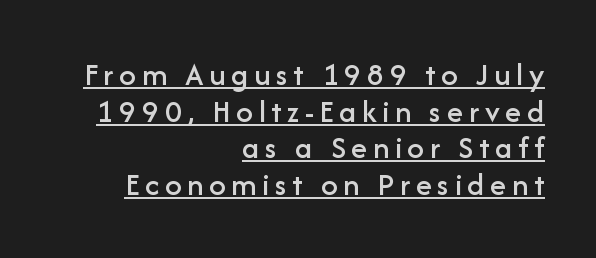
{"serif": "no", "italic": "no", "width": "normal", "stroke_contrast": "low", "x_height": "medium", "monospaced": "no", "underline": "yes", "align": "right", "line_spacing": "tight", "line_spacing_ratio": 1.11, "glyph_px": 33}
